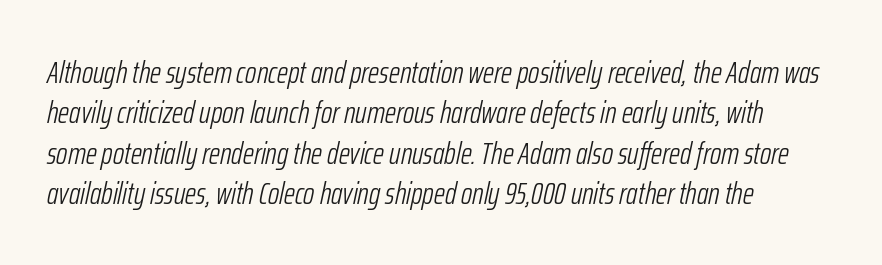
Q: Is the text bold? A: No.
Q: Is the text italic (slanted)? A: Yes, it leans right by about 12 degrees.
Q: Is the text underlined? A: No.
Q: How is the paragraph aligned? A: Left-aligned.
Q: Is the spacing between letters normal or unusually wide? A: Normal.
Q: Is the spacing between lines tight, normal or loose? A: Normal.
Q: Width (condensed, normal, or wide)? A: Condensed.
Q: Stroke contrast? A: Low.
Q: x-height? A: Medium.
Q: Monospaced? A: No.
